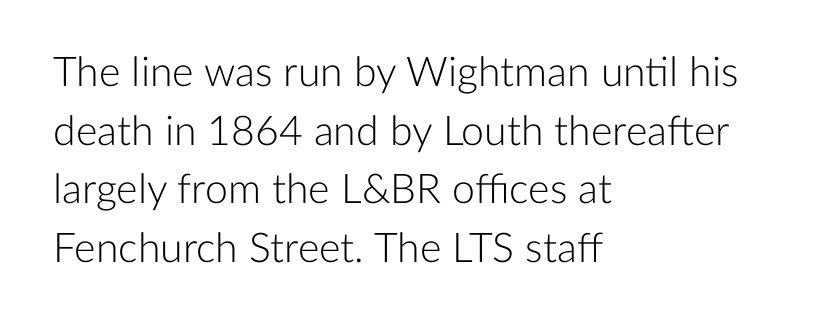
Q: Is the text bold? A: No.
Q: Is the text italic (slanted)? A: No, it is upright.
Q: Is the typeface a serif or a sans-serif typeface? A: Sans-serif.
Q: Is the text underlined? A: No.
Q: How is the paragraph aligned? A: Left-aligned.
Q: Is the spacing between letters normal or unusually wide? A: Normal.
Q: Is the spacing between lines tight, normal or loose? A: Normal.
Q: Width (condensed, normal, or wide)? A: Normal.
Q: Stroke contrast? A: Low.
Q: x-height? A: Medium.
Q: Monospaced? A: No.
